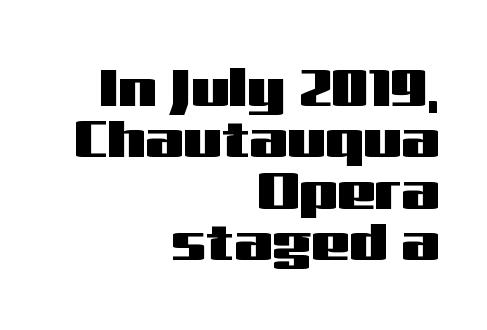
This rendering leaves character spacing at its baseline value. Posture: upright roman. This rendering uses right alignment, leaving the left contour irregular. You can tell from the bare stems that sans-serif type was used. Plain, unruled lines of type. The vertical gap from one line to the next is small.
